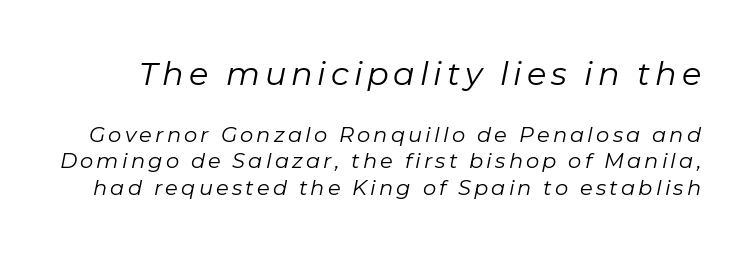
Q: Is the text bold? A: No.
Q: Is the text italic (slanted)? A: Yes, it leans right by about 11 degrees.
Q: Is the text underlined? A: No.
Q: Is the spacing between lines tight, normal or loose? A: Normal.
Q: Which block of text is set in a larger size, the first (top) or the second (bottom)? A: The first (top) one.
Q: Width (condensed, normal, or wide)? A: Normal.
Q: Stroke contrast? A: Low.
Q: x-height? A: Medium.
Q: Monospaced? A: No.
